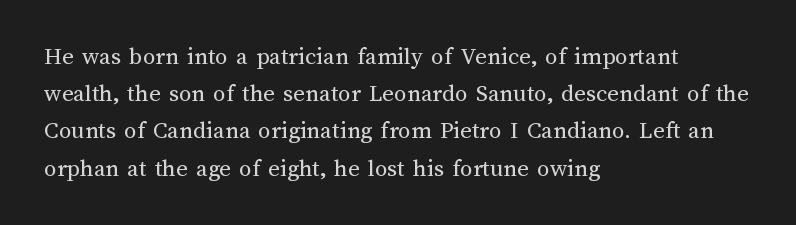
{"italic": "no", "bold": "no", "underline": "no", "align": "left", "line_spacing": "normal", "line_spacing_ratio": 1.49, "letter_spacing": "normal", "letter_spacing_em": 0.0, "glyph_px": 25}
